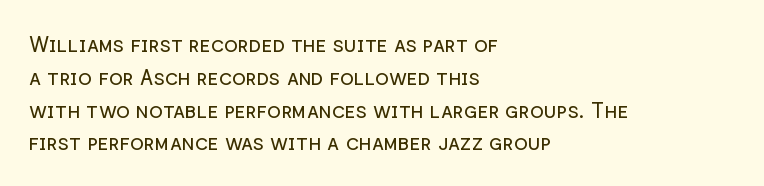
Upright lettering throughout. The rows are spaced the way most documents space them. These lines stack with their left ends in a neat column. The space beneath each line is pristine and unruled. This sample uses plain, unmodified letter spacing. Stem width sits at or under what a default text font uses.
